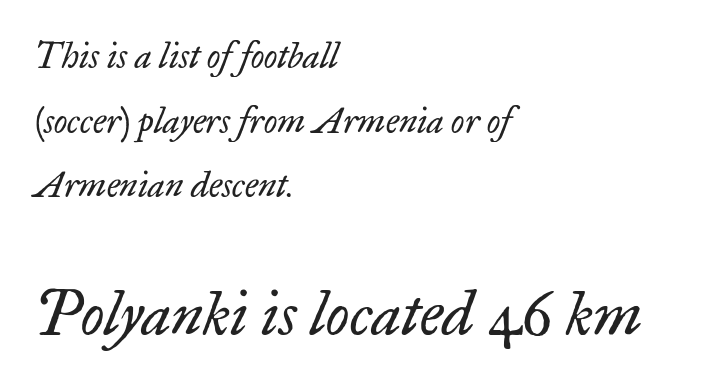
Compared with typical body copy, the letter spacing here is the same. In CSS terms this would be text-align: left. The weight would be labelled regular, book, light, or lighter still. Note: smaller setting up top, larger setting below. The characters display serif detailing at their extremities.
